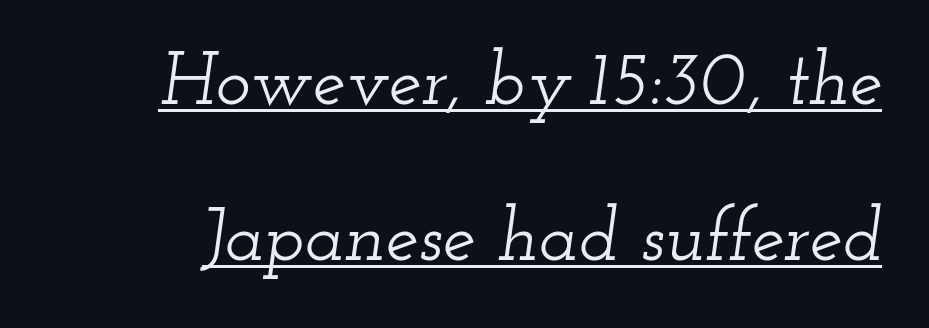
You can tell from the footed stems that serif type was used. Inter-character spacing is left at the font's built-in metrics. Reading down the column, the eye jumps a long way to each next line. This rendering features underlined lettering. If you drew a line through each stem, it would be angled.
